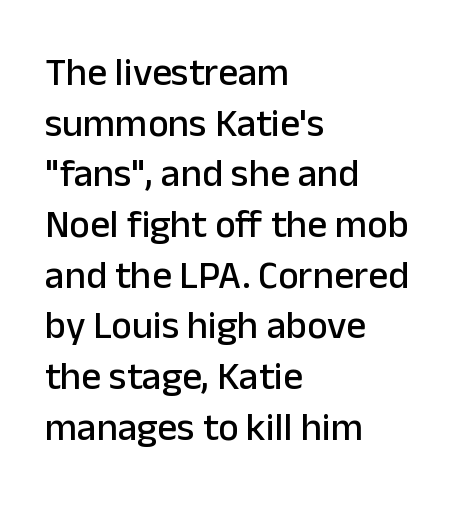
The image shows 39 px sans-serif type, upright; set left-aligned, normal line spacing (1.3x), normal letter spacing, not underlined; low stroke contrast and a medium x-height.
